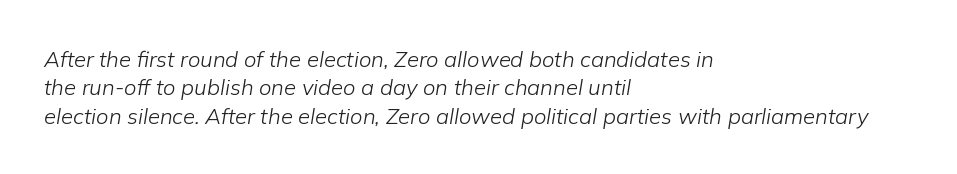
Q: Is the text bold? A: No.
Q: Is the text italic (slanted)? A: Yes, it leans right by about 9 degrees.
Q: Is the text underlined? A: No.
Q: How is the paragraph aligned? A: Left-aligned.
Q: Is the spacing between letters normal or unusually wide? A: Normal.
Q: Is the spacing between lines tight, normal or loose? A: Normal.
